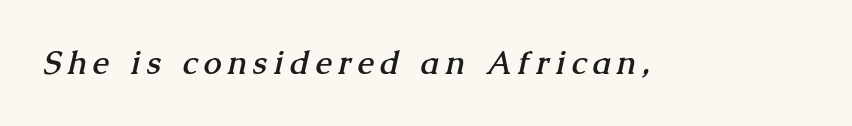
Q: Is the text bold? A: Yes.
Q: Is the typeface a serif or a sans-serif typeface? A: Serif.
Q: Is the text underlined? A: No.
Q: Is the spacing between letters normal or unusually wide? A: Unusually wide.
Q: Width (condensed, normal, or wide)? A: Normal.
Q: Stroke contrast? A: Medium.
Q: x-height? A: Medium.
Q: Monospaced? A: No.
